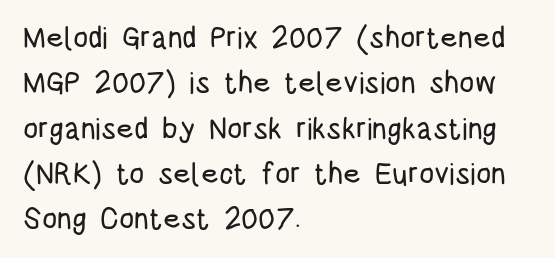
{"serif": "no", "italic": "no", "width": "condensed", "stroke_contrast": "low", "x_height": "large", "monospaced": "no", "underline": "no", "align": "left", "line_spacing": "normal", "line_spacing_ratio": 1.51, "letter_spacing": "normal", "letter_spacing_em": 0.0, "glyph_px": 30}
